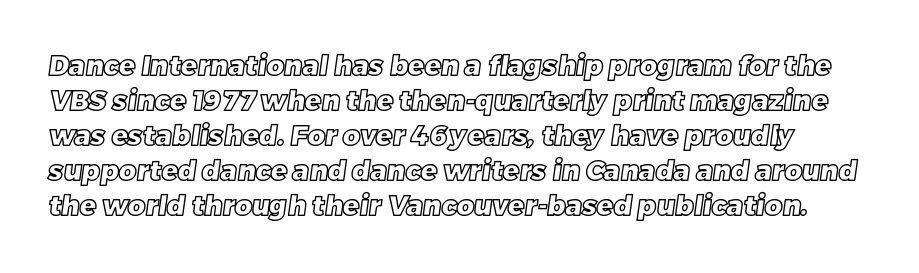
The letters sit at their default tracking, neither squeezed nor spread. The zone under the glyphs is completely vacant. Leading matches the norm, producing a regular column.
